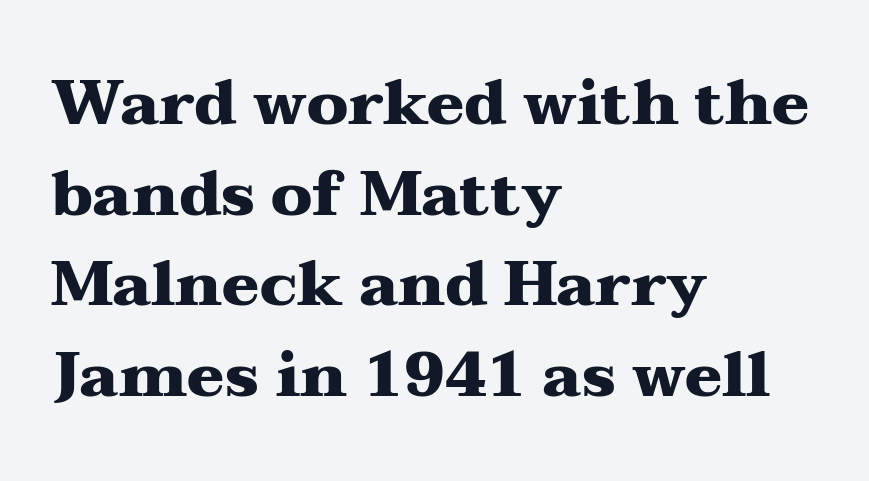
Q: Is the text bold? A: Yes.
Q: Is the text italic (slanted)? A: No, it is upright.
Q: Is the typeface a serif or a sans-serif typeface? A: Serif.
Q: Is the text underlined? A: No.
Q: How is the paragraph aligned? A: Left-aligned.
Q: Is the spacing between letters normal or unusually wide? A: Normal.
Q: Is the spacing between lines tight, normal or loose? A: Normal.
Q: Width (condensed, normal, or wide)? A: Wide.
Q: Stroke contrast? A: Medium.
Q: x-height? A: Medium.
Q: Monospaced? A: No.
